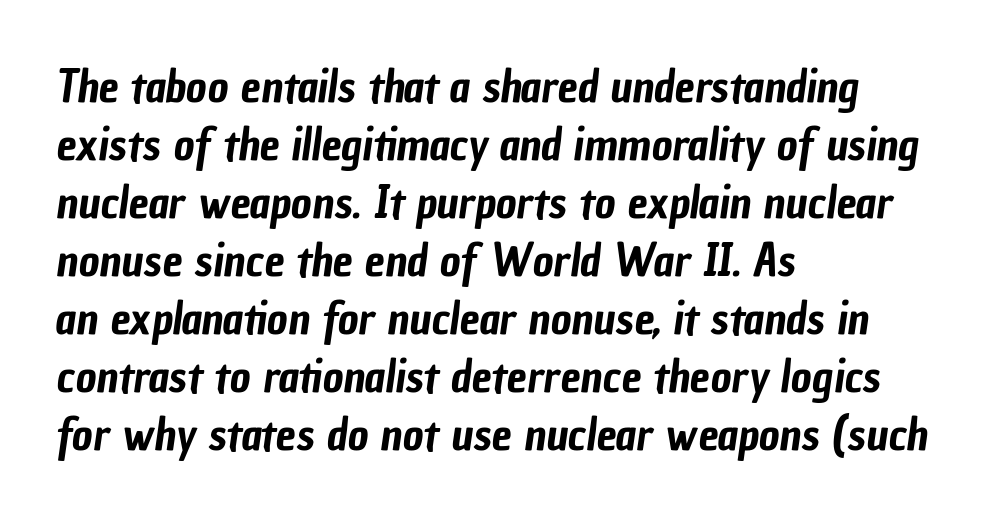
{"serif": "no", "width": "condensed", "stroke_contrast": "low", "x_height": "medium", "monospaced": "no", "underline": "no", "align": "left", "line_spacing": "normal", "line_spacing_ratio": 1.29, "letter_spacing": "normal", "letter_spacing_em": 0.0, "glyph_px": 45}
